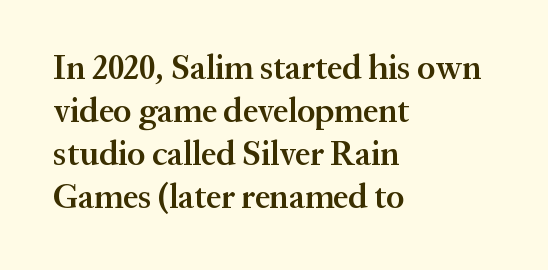
The image shows 34 px semibold serif type, upright; set left-aligned, normal line spacing (1.26x), normal letter spacing, not underlined; medium stroke contrast and a medium x-height.
